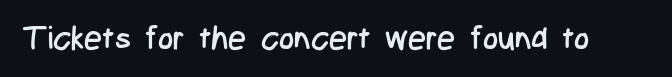
The image shows 32 px regular-weight, condensed sans-serif type, upright; set normal letter spacing, not underlined; low stroke contrast and a medium x-height.
